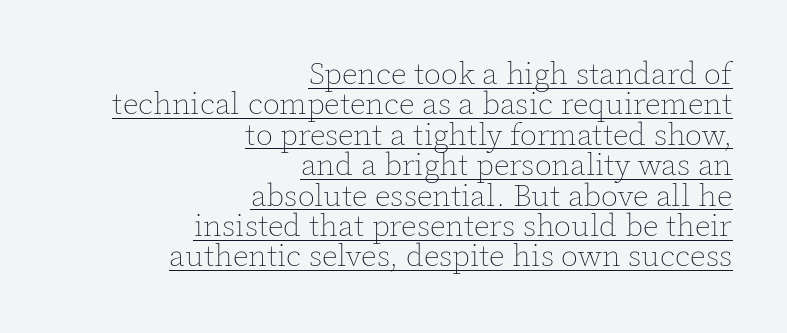
The image shows 31 px thin type, upright; set right-aligned, tight line spacing (0.98x), normal letter spacing, underlined; a medium x-height.
